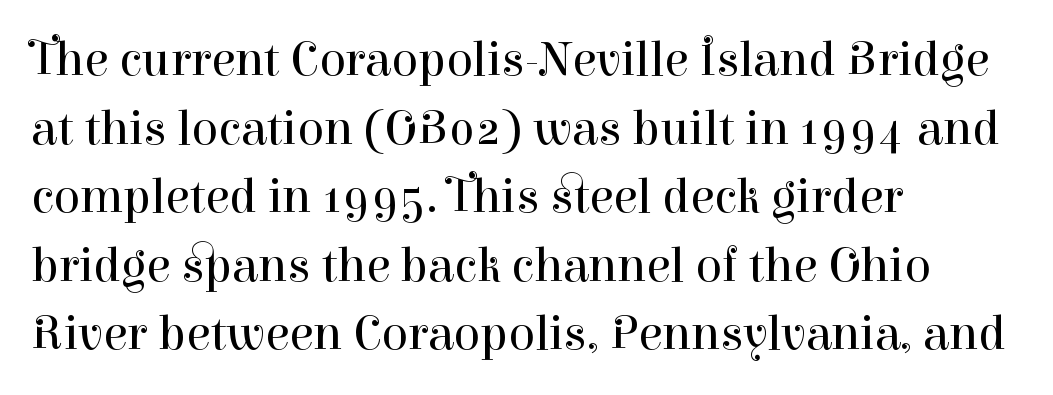
{"serif": "yes", "italic": "no", "bold": "no", "weight": "regular", "width": "normal", "stroke_contrast": "high", "x_height": "medium", "monospaced": "no", "underline": "no", "align": "left", "line_spacing": "normal", "line_spacing_ratio": 1.4, "letter_spacing": "normal", "letter_spacing_em": 0.0, "glyph_px": 49}
